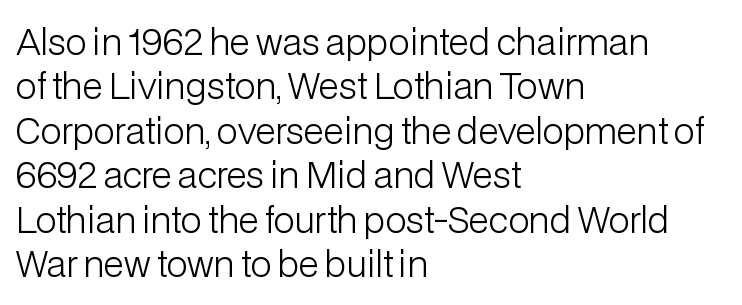
The image shows 35 px light sans-serif type, upright; set left-aligned, normal line spacing (1.27x), normal letter spacing, not underlined; low stroke contrast and a medium x-height.
